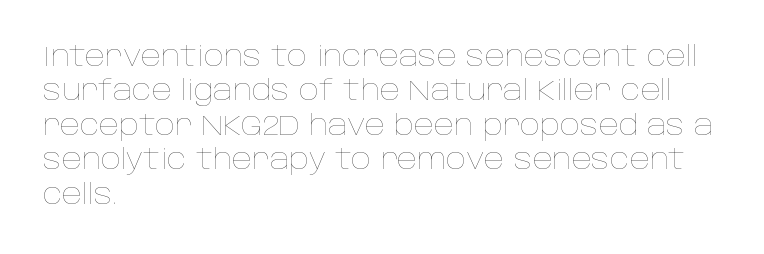
{"italic": "no", "bold": "no", "weight": "thin", "width": "normal", "stroke_contrast": "low", "x_height": "large", "monospaced": "no", "underline": "no", "align": "left", "line_spacing_ratio": 1.23, "letter_spacing": "normal", "letter_spacing_em": 0.0, "glyph_px": 28}
